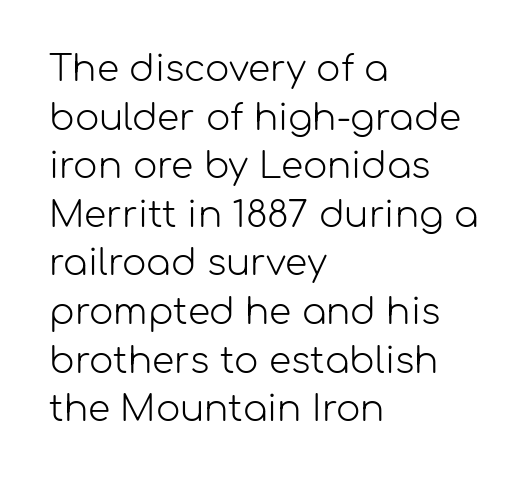
Each new line begins a customary step beneath the previous one. Character widths vary here, with narrow letters taking less room than wide ones. Glyph-to-glyph distance matches everyday printed text. The rendering anchors every line to the left-hand side.
